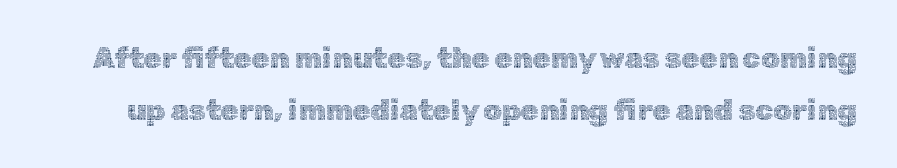
{"italic": "no", "bold": "no", "weight": "thin", "width": "normal", "x_height": "medium", "monospaced": "no", "underline": "no", "line_spacing_ratio": 1.78, "letter_spacing": "normal", "letter_spacing_em": 0.0, "glyph_px": 29}
